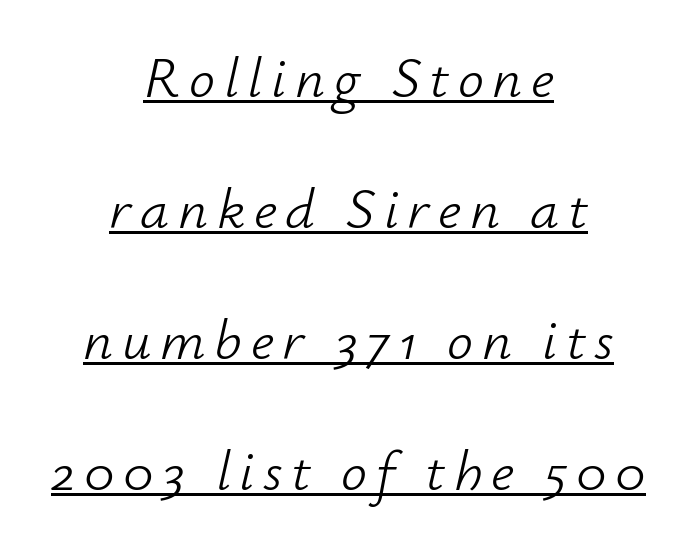
Both edges are ragged and mirror each other, which tells us the setting is centered. Underlining? Definitely there. It's the slanting kind of type. The passage shown is typed in a proportional face where columns would drift. The cut favours lightness, reaching ordinary text weight at its darkest. Students, observe: this is what heavily led, spacious text looks like.
